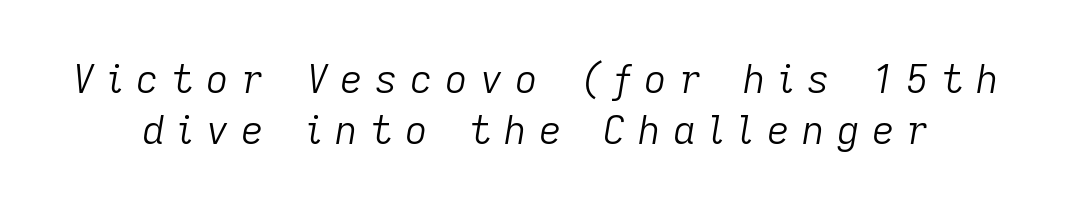
The image shows 39 px light type, italic (leaning right); set normal line spacing (1.31x), unusually wide letter spacing (+0.32 em), not underlined; low stroke contrast and a medium x-height.
